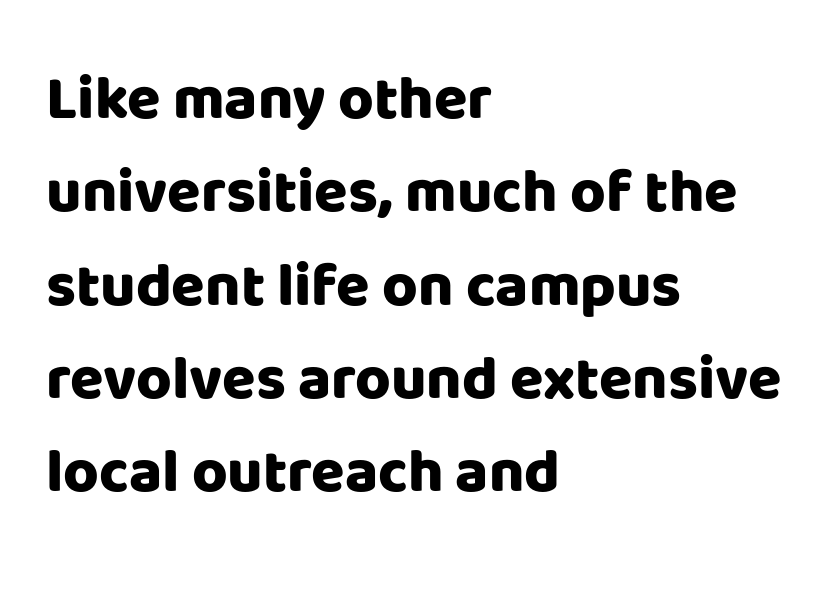
The image shows 61 px heavy sans-serif type, upright; set left-aligned, normal line spacing (1.53x), normal letter spacing, not underlined; low stroke contrast and a large x-height.
